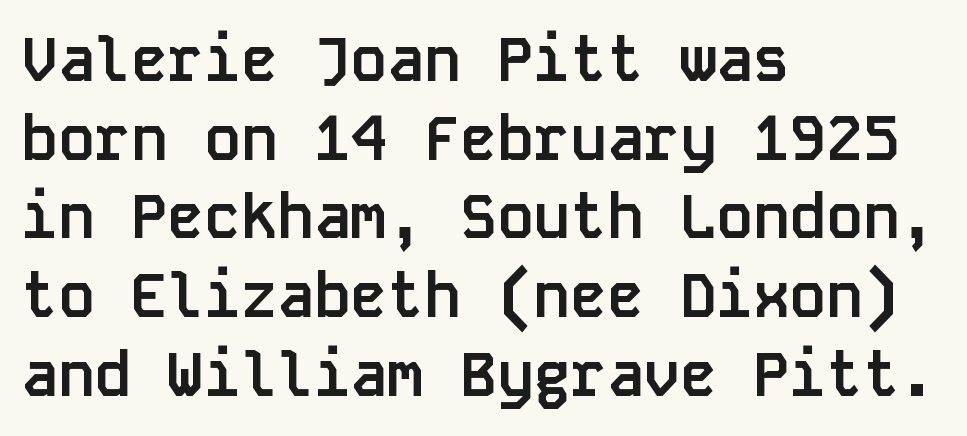
Q: Is the text bold? A: Yes.
Q: Is the text italic (slanted)? A: No, it is upright.
Q: Is the typeface a serif or a sans-serif typeface? A: Sans-serif.
Q: Is the text underlined? A: No.
Q: How is the paragraph aligned? A: Left-aligned.
Q: Is the spacing between letters normal or unusually wide? A: Normal.
Q: Is the spacing between lines tight, normal or loose? A: Normal.
Q: Width (condensed, normal, or wide)? A: Normal.
Q: Stroke contrast? A: Low.
Q: x-height? A: Large.
Q: Monospaced? A: Yes.
